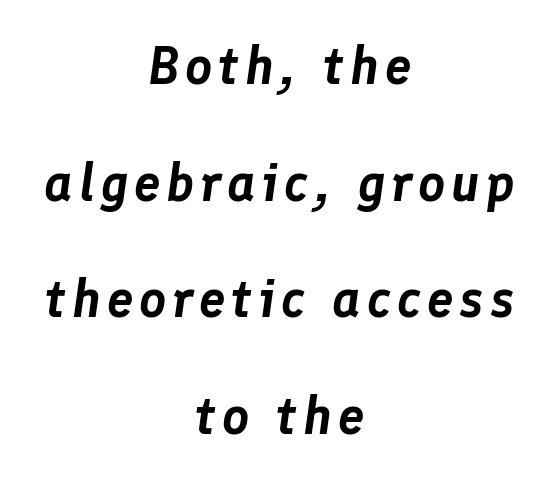
The image shows 53 px text type, italic (leaning right); set centered, loose line spacing (2.2x), not underlined; low stroke contrast and a medium x-height.
